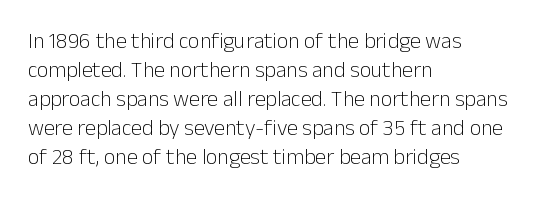
Tall strokes in this sample are plumb rather than angled. The passage shown has conventional tracking throughout. Every row of glyphs begins at an identical x-position on the left. A normal amount of white space separates one row of letters from the next. Type without underlining.
